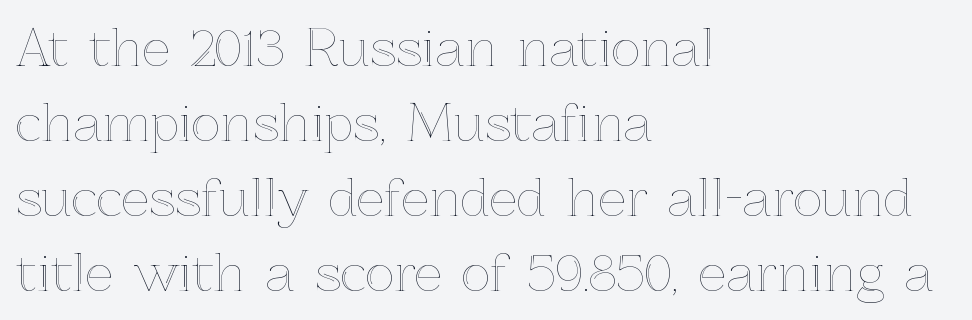
Observe the ordinary spacing: letters are neighbours, not strangers. Vertical strokes here are truly vertical. The letters advance in unequal steps, a hallmark of proportional type. Typeset ragged right — the left edge is the straight one.
